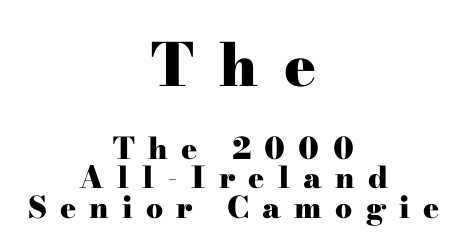
Q: Is the text bold? A: Yes.
Q: Is the text italic (slanted)? A: No, it is upright.
Q: Is the typeface a serif or a sans-serif typeface? A: Serif.
Q: Is the text underlined? A: No.
Q: How is the paragraph aligned? A: Centered.
Q: Is the spacing between letters normal or unusually wide? A: Unusually wide.
Q: Is the spacing between lines tight, normal or loose? A: Tight.
Q: Which block of text is set in a larger size, the first (top) or the second (bottom)? A: The first (top) one.
Q: Width (condensed, normal, or wide)? A: Wide.
Q: Stroke contrast? A: High.
Q: x-height? A: Small.
Q: Monospaced? A: No.
